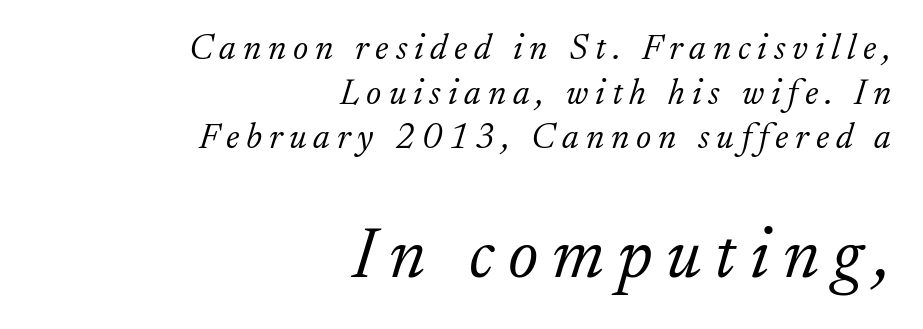
{"serif": "yes", "italic": "yes", "lean": "right", "slant_degrees": 17, "bold": "no", "weight": "light", "width": "normal", "stroke_contrast": "low", "x_height": "small", "monospaced": "no", "underline": "no", "align": "right", "line_spacing_ratio": 1.24, "larger_block": "second", "size_ratio": 2.0, "glyph_px": 72}
